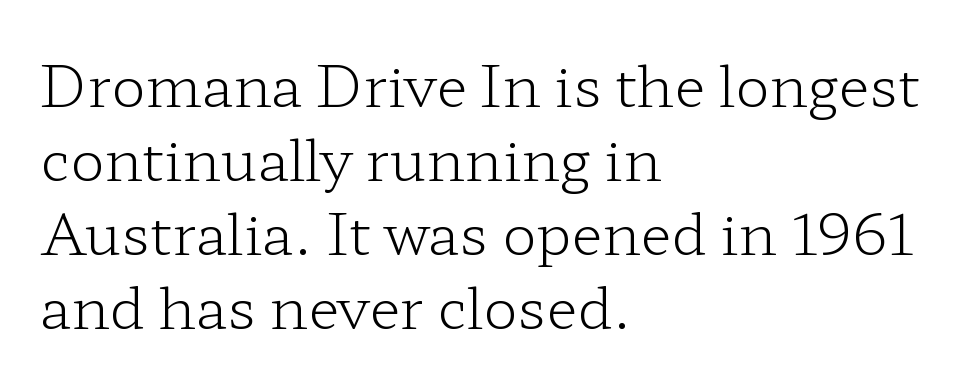
Q: Is the text bold? A: No.
Q: Is the text italic (slanted)? A: No, it is upright.
Q: Is the typeface a serif or a sans-serif typeface? A: Serif.
Q: Is the text underlined? A: No.
Q: How is the paragraph aligned? A: Left-aligned.
Q: Is the spacing between letters normal or unusually wide? A: Normal.
Q: Is the spacing between lines tight, normal or loose? A: Normal.
Q: Width (condensed, normal, or wide)? A: Wide.
Q: Stroke contrast? A: Low.
Q: x-height? A: Medium.
Q: Monospaced? A: No.
